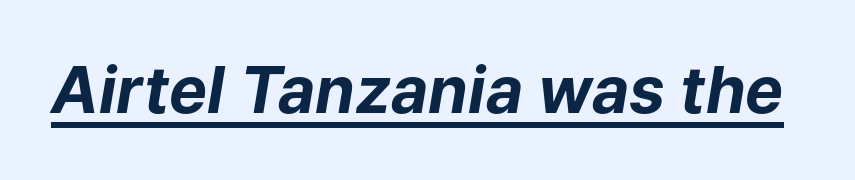
Q: Is the text bold? A: Yes.
Q: Is the text italic (slanted)? A: Yes, it leans right by about 9 degrees.
Q: Is the text underlined? A: Yes.
Q: Is the spacing between letters normal or unusually wide? A: Normal.
Q: Width (condensed, normal, or wide)? A: Normal.
Q: Stroke contrast? A: Low.
Q: x-height? A: Medium.
Q: Monospaced? A: No.
